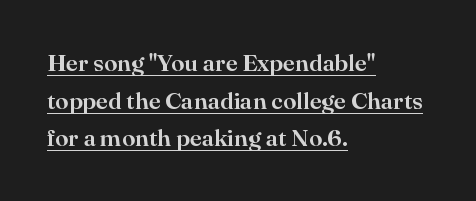
This sample uses an upright cut, with every glyph sitting square on the baseline. Tracking here is standard; glyphs follow each other at the usual distance. The rendering uses a moderate line-height, typical for paragraphs. Horizontal alignment here is leftward, the default for most running prose. Emphasis is given by a line drawn under the lettering.
